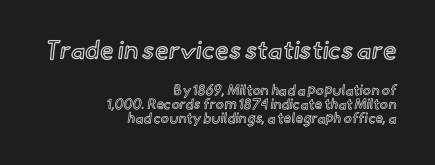
Q: Is the text italic (slanted)? A: Yes.
Q: Is the text underlined? A: No.
Q: How is the paragraph aligned? A: Right-aligned.
Q: Is the spacing between letters normal or unusually wide? A: Normal.
Q: Is the spacing between lines tight, normal or loose? A: Tight.
Q: Which block of text is set in a larger size, the first (top) or the second (bottom)? A: The first (top) one.
